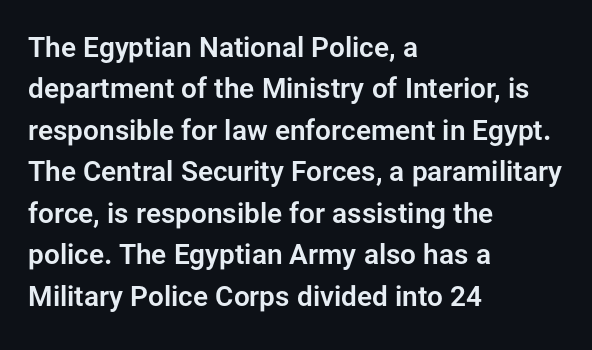
Q: Is the text italic (slanted)? A: No, it is upright.
Q: Is the typeface a serif or a sans-serif typeface? A: Sans-serif.
Q: Is the text underlined? A: No.
Q: How is the paragraph aligned? A: Left-aligned.
Q: Is the spacing between letters normal or unusually wide? A: Normal.
Q: Is the spacing between lines tight, normal or loose? A: Normal.
Q: Width (condensed, normal, or wide)? A: Normal.
Q: Stroke contrast? A: Low.
Q: x-height? A: Medium.
Q: Monospaced? A: No.
